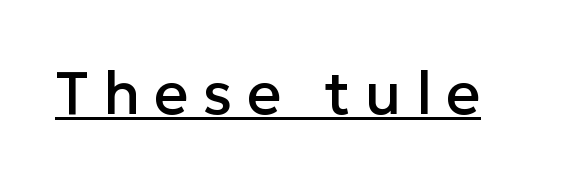
Q: Is the text italic (slanted)? A: No, it is upright.
Q: Is the typeface a serif or a sans-serif typeface? A: Sans-serif.
Q: Is the text underlined? A: Yes.
Q: Is the spacing between letters normal or unusually wide? A: Unusually wide.
Q: Width (condensed, normal, or wide)? A: Normal.
Q: Stroke contrast? A: Low.
Q: x-height? A: Medium.
Q: Monospaced? A: No.
